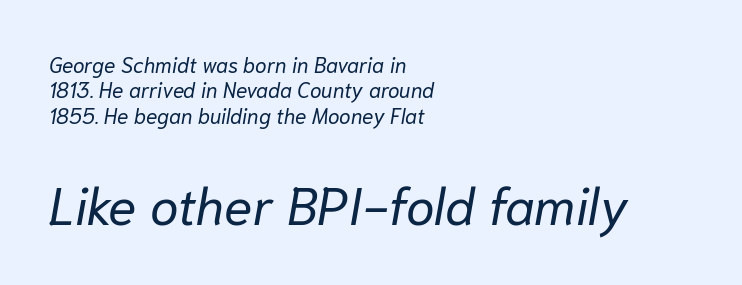
The baseline area is clear. The letters advance in unequal steps, a hallmark of proportional type. A typesetter would call this zero additional tracking. The whole block is typeset with a tilt. Stroke mass is kept to a normal reading level or below. The letters in the lower block stand taller than those in the block above.
